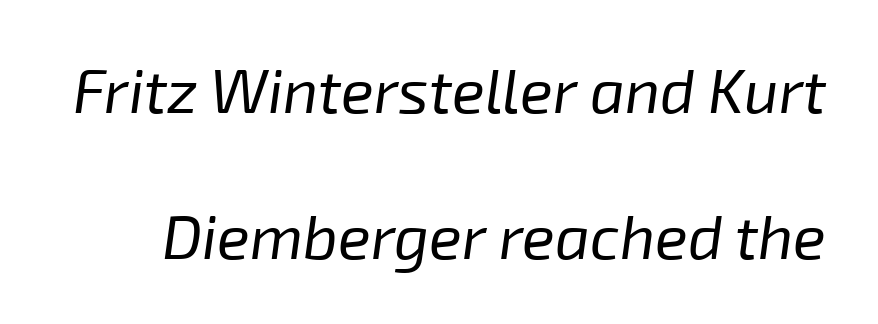
Between one letter and the next there's only the usual sliver of space. Quick note: underline off. An italicized treatment has been applied to the whole sample. Ink coverage per letter is moderate at most. Here the designer chose a conventional face with non-uniform glyph widths.
